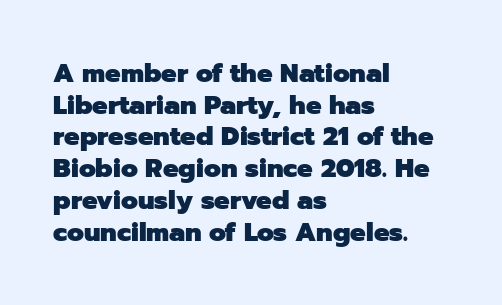
Q: Is the text bold? A: Yes.
Q: Is the text italic (slanted)? A: No, it is upright.
Q: Is the text underlined? A: No.
Q: How is the paragraph aligned? A: Left-aligned.
Q: Is the spacing between letters normal or unusually wide? A: Normal.
